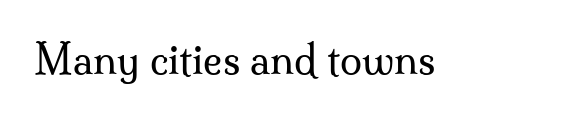
Q: Is the text bold? A: No.
Q: Is the text italic (slanted)? A: No, it is upright.
Q: Is the typeface a serif or a sans-serif typeface? A: Serif.
Q: Is the text underlined? A: No.
Q: Is the spacing between letters normal or unusually wide? A: Normal.
Q: Width (condensed, normal, or wide)? A: Normal.
Q: Stroke contrast? A: Medium.
Q: x-height? A: Small.
Q: Monospaced? A: No.
